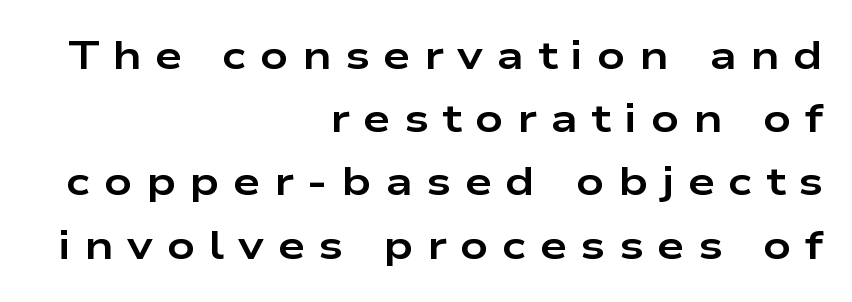
Q: Is the text bold? A: Yes.
Q: Is the text italic (slanted)? A: No, it is upright.
Q: Is the typeface a serif or a sans-serif typeface? A: Sans-serif.
Q: Is the text underlined? A: No.
Q: How is the paragraph aligned? A: Right-aligned.
Q: Is the spacing between letters normal or unusually wide? A: Unusually wide.
Q: Is the spacing between lines tight, normal or loose? A: Normal.
Q: Width (condensed, normal, or wide)? A: Wide.
Q: Stroke contrast? A: Low.
Q: x-height? A: Medium.
Q: Monospaced? A: No.
